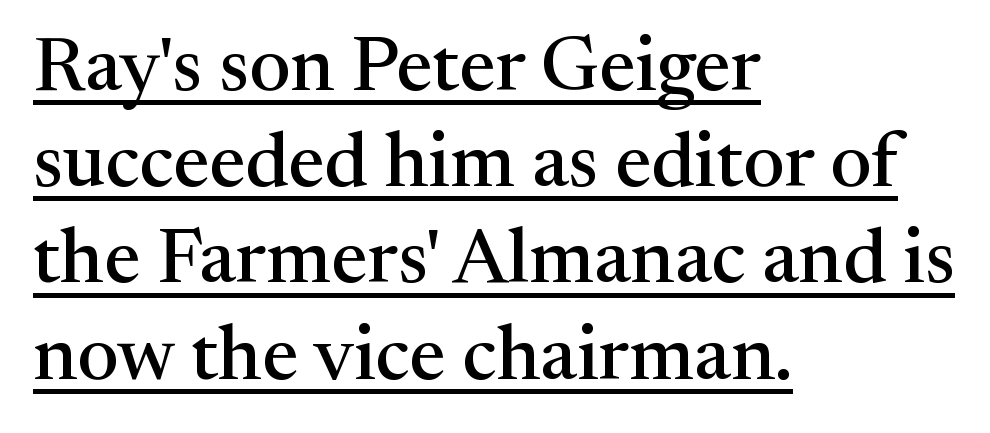
The image shows 77 px serif type, upright; set left-aligned, normal line spacing (1.25x), normal letter spacing, underlined; medium stroke contrast and a medium x-height.
